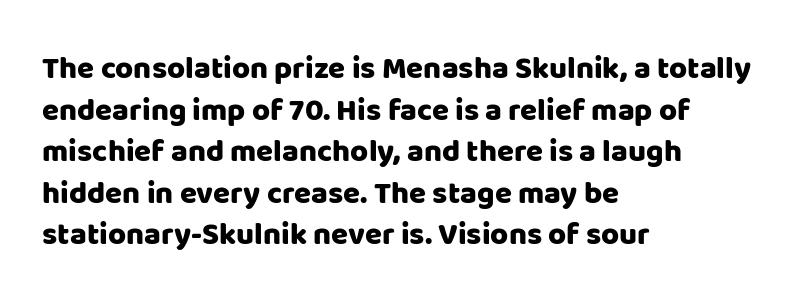
Leading: standard. The rag falls on the right side of this text block. Looks like regular typesetting: each glyph gets only the width it needs. The passage shown has conventional tracking throughout. Glance below the letters and you will spot only blank space.
